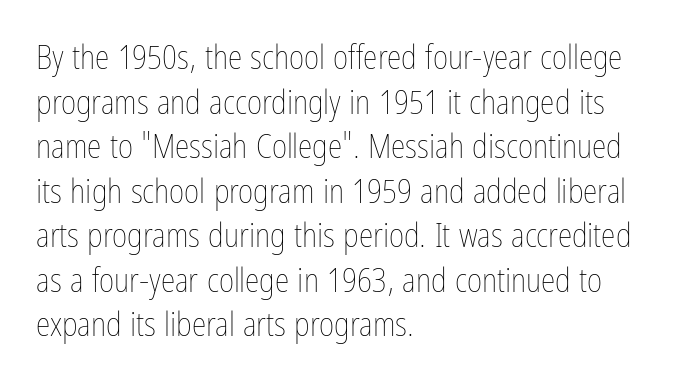
Nope, not italic — everything's standing straight. Leading: standard. Between one letter and the next there's only the usual sliver of space. The strokes are not fattened; the text isn't bold. The lines are quadded left. The passage shown is typed in a proportional face where columns would drift.
